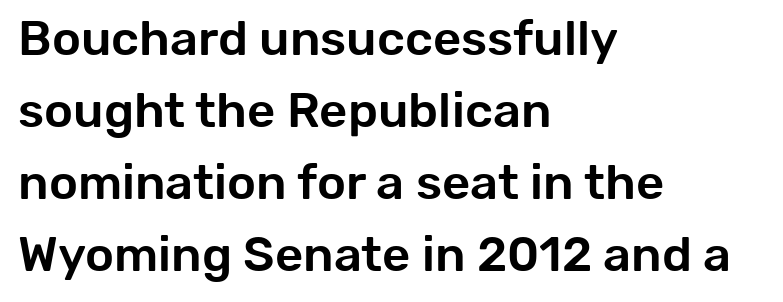
{"serif": "no", "italic": "no", "width": "normal", "stroke_contrast": "low", "x_height": "medium", "monospaced": "no", "underline": "no", "align": "left", "line_spacing": "normal", "line_spacing_ratio": 1.47, "letter_spacing": "normal", "letter_spacing_em": 0.0, "glyph_px": 49}
